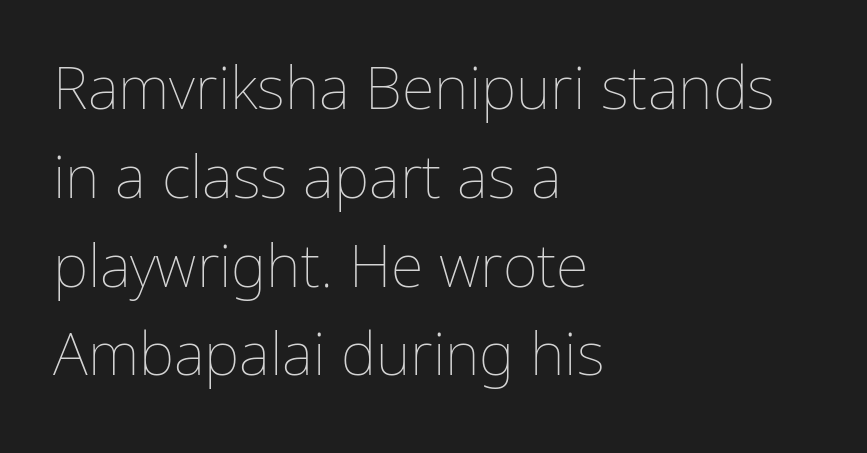
The image shows 60 px thin type, upright; set left-aligned, normal line spacing (1.48x), normal letter spacing, not underlined; low stroke contrast and a medium x-height.
